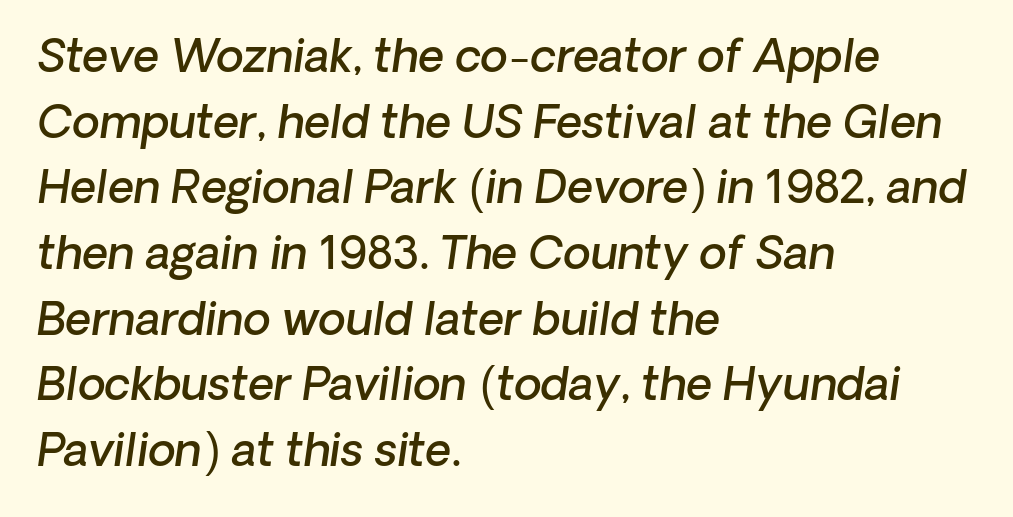
{"italic": "yes", "lean": "right", "slant_degrees": 8, "bold": "semi", "weight": "semibold", "width": "normal", "stroke_contrast": "low", "x_height": "medium", "monospaced": "no", "underline": "no", "align": "left", "line_spacing": "normal", "line_spacing_ratio": 1.46, "letter_spacing": "normal", "letter_spacing_em": 0.0, "glyph_px": 45}
